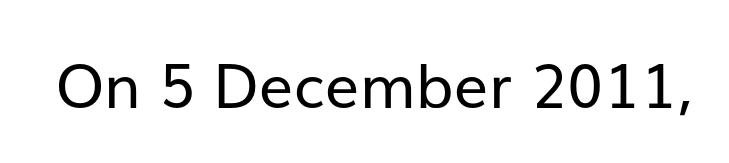
{"serif": "no", "italic": "no", "bold": "no", "weight": "regular", "width": "normal", "stroke_contrast": "low", "x_height": "medium", "monospaced": "no", "underline": "no", "letter_spacing": "normal", "letter_spacing_em": 0.0, "glyph_px": 61}
